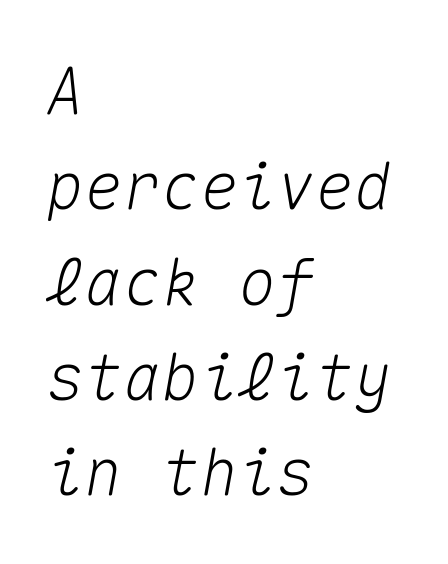
A clean baseline with only descenders dipping below it. The face used here is monospaced, like something from a code editor. The gaps between neighbouring characters are ordinary and unremarkable. Successive baselines arrive at the customary interval.
